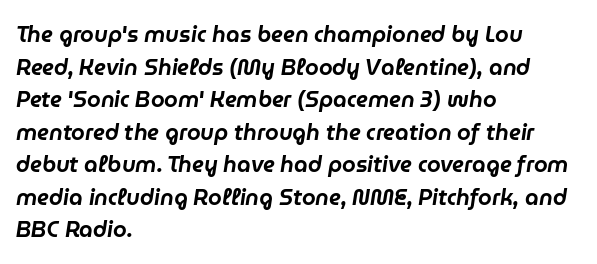
Successive baselines arrive at the customary interval. An italicized treatment has been applied to the whole sample. Anything drawn beneath the words? Only blank space. Spacing between characters is what you'd get straight out of the box. The typesetter chose a ragged-right arrangement here.
